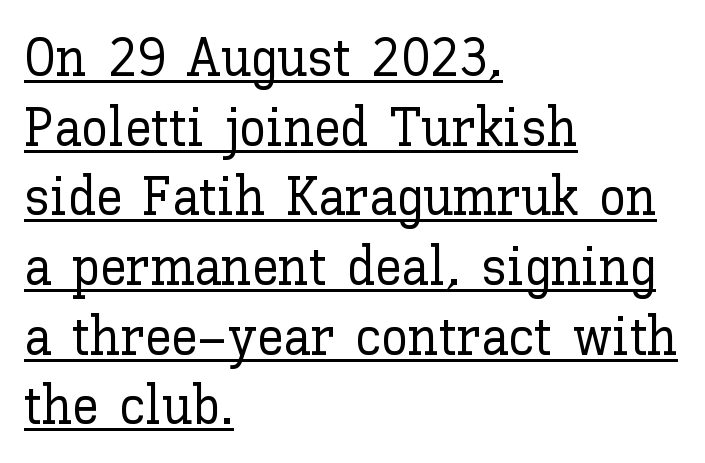
Q: Is the text italic (slanted)? A: No, it is upright.
Q: Is the text underlined? A: Yes.
Q: How is the paragraph aligned? A: Left-aligned.
Q: Is the spacing between letters normal or unusually wide? A: Normal.
Q: Is the spacing between lines tight, normal or loose? A: Normal.
Q: Width (condensed, normal, or wide)? A: Normal.
Q: Stroke contrast? A: Low.
Q: x-height? A: Medium.
Q: Monospaced? A: No.
